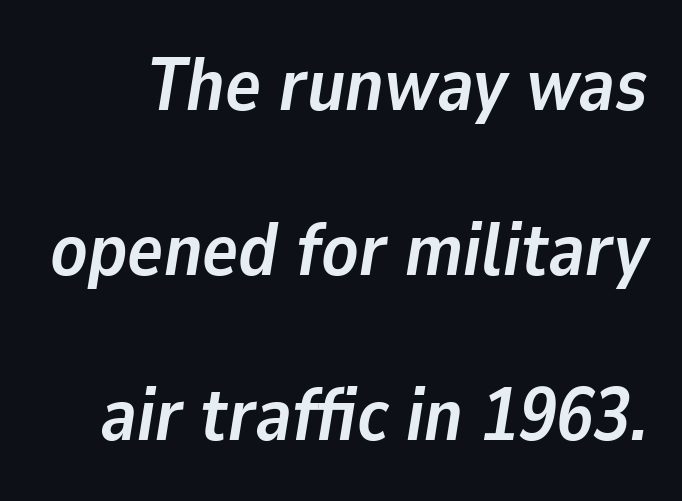
Interline gaps are noticeably wide in this sample. As a designer I'd log this as weight 700, bold. Italic? Definitely — the glyphs are oblique. The space beneath each line is pristine and unruled. Characters follow at the spacing the type designer built in.
